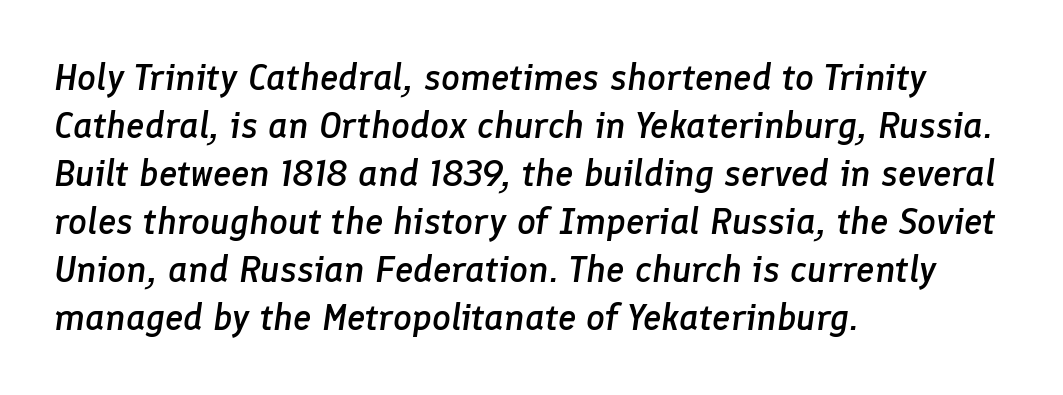
Q: Is the text bold? A: Semi-bold.
Q: Is the text italic (slanted)? A: Yes, it leans right by about 8 degrees.
Q: Is the text underlined? A: No.
Q: How is the paragraph aligned? A: Left-aligned.
Q: Is the spacing between letters normal or unusually wide? A: Normal.
Q: Is the spacing between lines tight, normal or loose? A: Normal.
Q: Width (condensed, normal, or wide)? A: Normal.
Q: Stroke contrast? A: Low.
Q: x-height? A: Medium.
Q: Monospaced? A: No.
